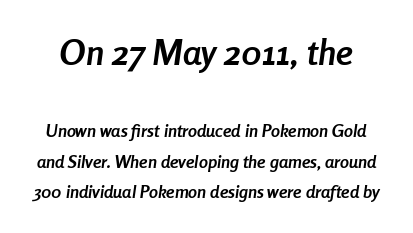
Q: Is the text bold? A: Yes.
Q: Is the text italic (slanted)? A: Yes, it leans right by about 8 degrees.
Q: Is the text underlined? A: No.
Q: Is the spacing between letters normal or unusually wide? A: Normal.
Q: Is the spacing between lines tight, normal or loose? A: Normal.
Q: Which block of text is set in a larger size, the first (top) or the second (bottom)? A: The first (top) one.
Q: Width (condensed, normal, or wide)? A: Condensed.
Q: Stroke contrast? A: Low.
Q: x-height? A: Medium.
Q: Monospaced? A: No.
